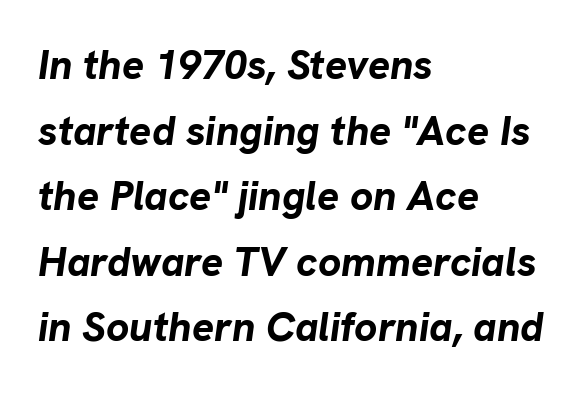
{"italic": "yes", "lean": "right", "slant_degrees": 8, "bold": "yes", "weight": "bold", "width": "normal", "stroke_contrast": "low", "x_height": "medium", "monospaced": "no", "underline": "no", "align": "left", "line_spacing": "normal", "line_spacing_ratio": 1.6, "letter_spacing": "normal", "letter_spacing_em": 0.0, "glyph_px": 41}
